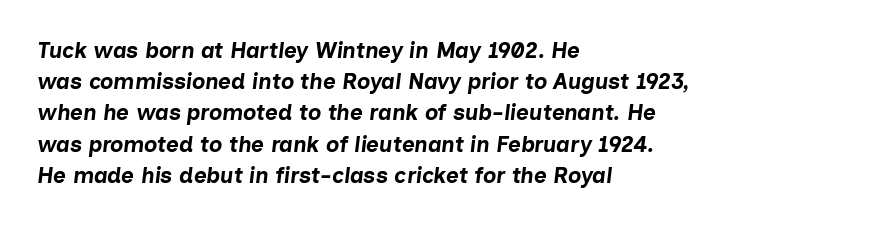
Q: Is the text bold? A: Yes.
Q: Is the text italic (slanted)? A: Yes, it leans right by about 7 degrees.
Q: Is the text underlined? A: No.
Q: How is the paragraph aligned? A: Left-aligned.
Q: Is the spacing between letters normal or unusually wide? A: Normal.
Q: Is the spacing between lines tight, normal or loose? A: Normal.
